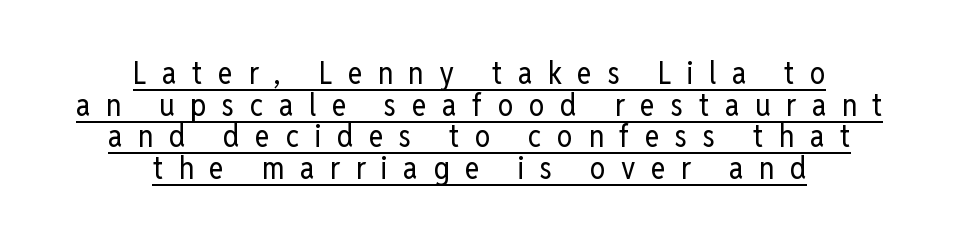
The image shows 31 px regular-weight, condensed sans-serif type, upright; set centered, tight line spacing (1.02x), unusually wide letter spacing (+0.5 em), underlined; low stroke contrast and a medium x-height.
